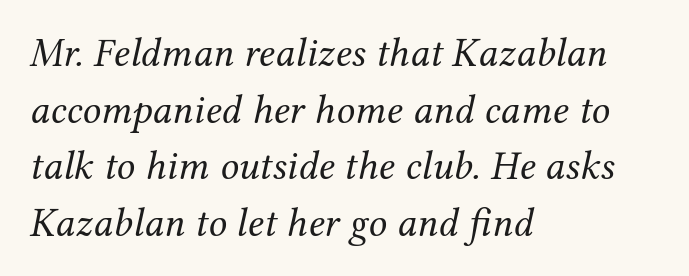
The image shows 41 px regular-weight serif type, italic (leaning right); set left-aligned, normal line spacing (1.38x), normal letter spacing, not underlined; medium stroke contrast and a medium x-height.
